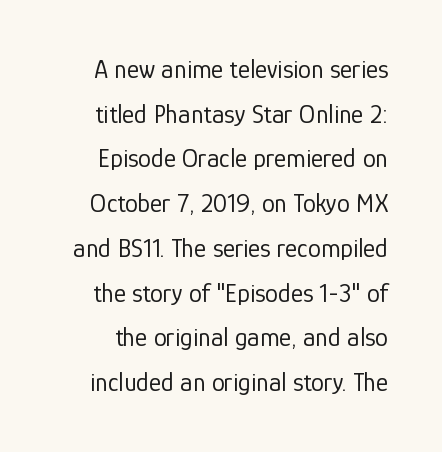
Q: Is the text bold? A: No.
Q: Is the text italic (slanted)? A: No, it is upright.
Q: Is the text underlined? A: No.
Q: Is the spacing between letters normal or unusually wide? A: Normal.
